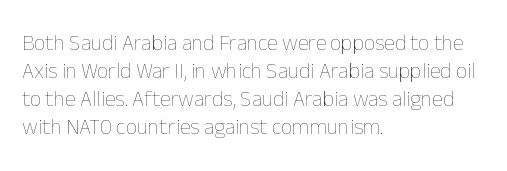
The image shows 22 px text type, upright; set left-aligned, normal line spacing (1.28x), normal letter spacing, not underlined.
